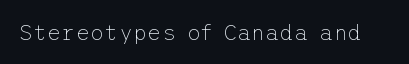
The space directly below the letters is spotless. Quick note: not italic, upright. The line texture is even and compact thanks to regular tracking. These glyphs show unthickened strokes, regular width or finer.
